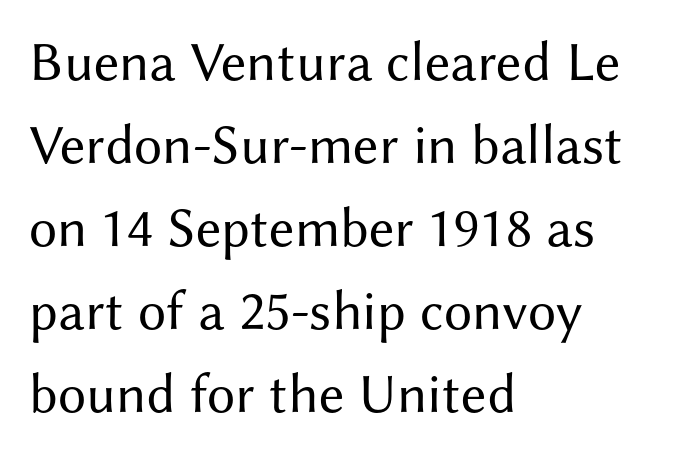
{"serif": "no", "italic": "no", "bold": "no", "weight": "regular", "width": "normal", "stroke_contrast": "medium", "x_height": "medium", "monospaced": "no", "underline": "no", "align": "left", "line_spacing": "normal", "line_spacing_ratio": 1.48, "letter_spacing": "normal", "letter_spacing_em": 0.0, "glyph_px": 56}
